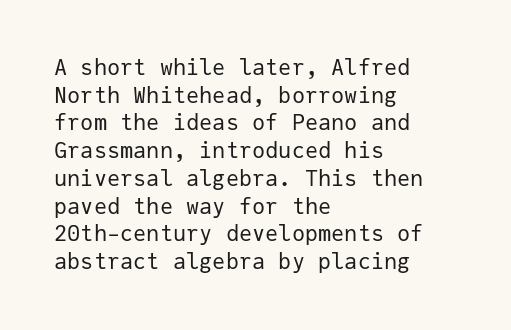
Q: Is the text bold? A: No.
Q: Is the text italic (slanted)? A: No, it is upright.
Q: Is the text underlined? A: No.
Q: How is the paragraph aligned? A: Left-aligned.
Q: Is the spacing between letters normal or unusually wide? A: Normal.
Q: Is the spacing between lines tight, normal or loose? A: Normal.
